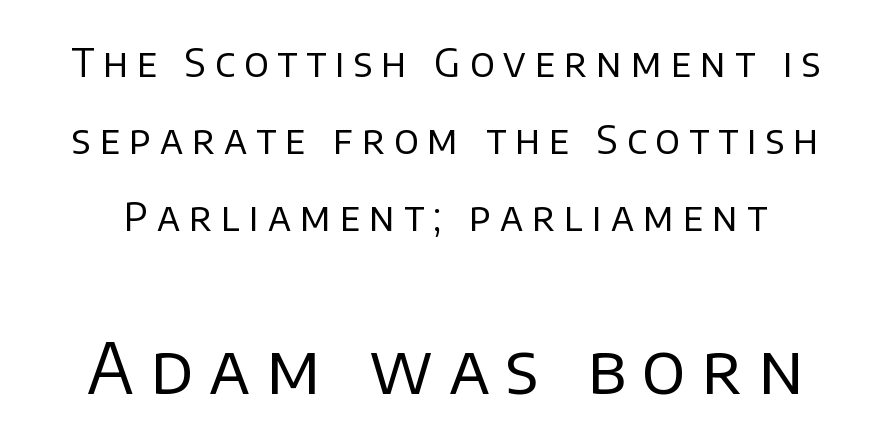
Q: Is the text bold? A: No.
Q: Is the text italic (slanted)? A: No, it is upright.
Q: Is the typeface a serif or a sans-serif typeface? A: Sans-serif.
Q: Is the text underlined? A: No.
Q: Is the spacing between letters normal or unusually wide? A: Unusually wide.
Q: Is the spacing between lines tight, normal or loose? A: Loose.
Q: Which block of text is set in a larger size, the first (top) or the second (bottom)? A: The second (bottom) one.
Q: Width (condensed, normal, or wide)? A: Normal.
Q: Stroke contrast? A: Low.
Q: x-height? A: Large.
Q: Monospaced? A: No.
